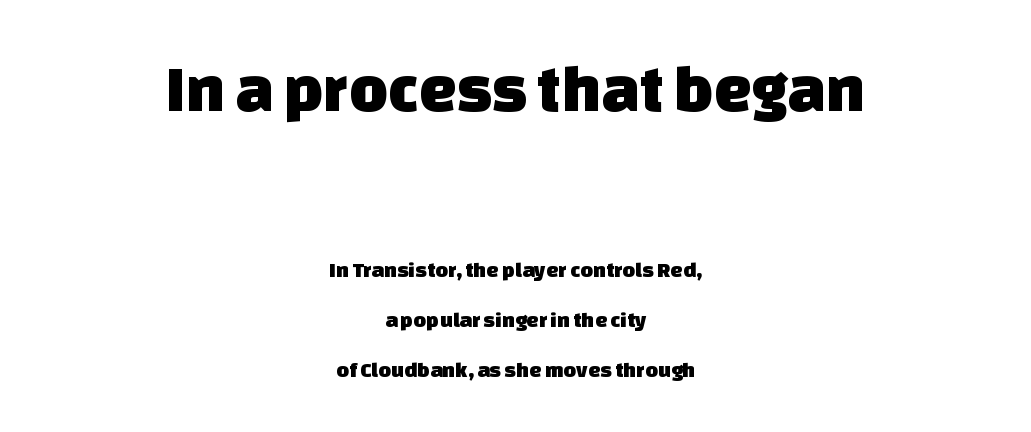
{"serif": "no", "width": "normal", "stroke_contrast": "low", "x_height": "large", "monospaced": "no", "underline": "no", "align": "center", "line_spacing": "loose", "line_spacing_ratio": 2.27, "letter_spacing": "normal", "letter_spacing_em": 0.0, "larger_block": "first", "size_ratio": 3.05, "glyph_px": 67}
